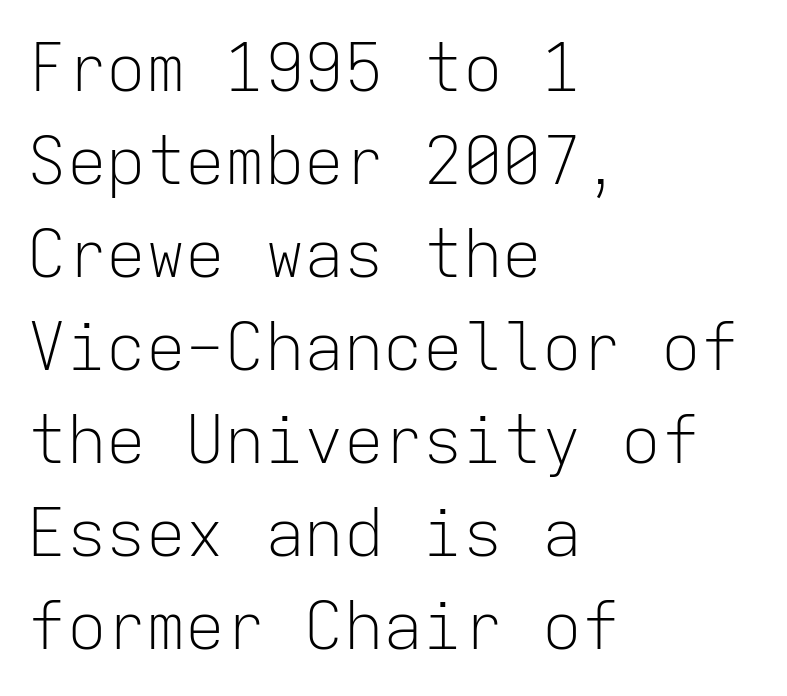
A quiet, ordinary-to-light weight characterises the typeface. A typesetter would call this zero additional tracking. The ragged edge is on the right, which tells us the setting is flush left. No word sits above an underline. Are there feet on the stems? There aren't — it's a sans. Notice how descenders clear the ascenders below comfortably — that's standard leading.
